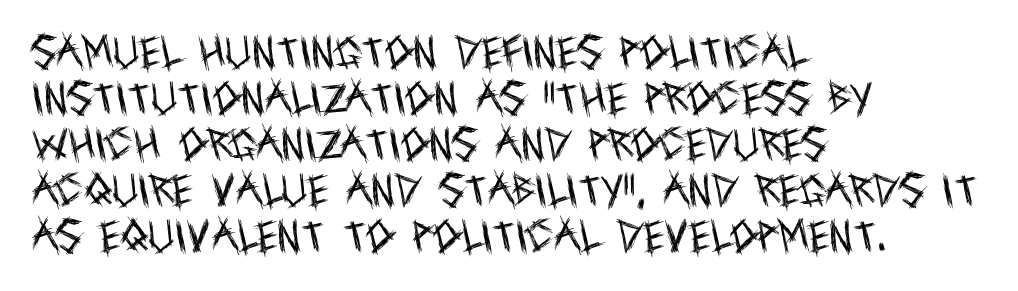
{"serif": "no", "italic": "no", "bold": "no", "weight": "regular", "width": "condensed", "x_height": "large", "monospaced": "no", "underline": "no", "align": "left", "line_spacing": "normal", "line_spacing_ratio": 1.28, "letter_spacing": "normal", "letter_spacing_em": 0.0, "glyph_px": 36}
